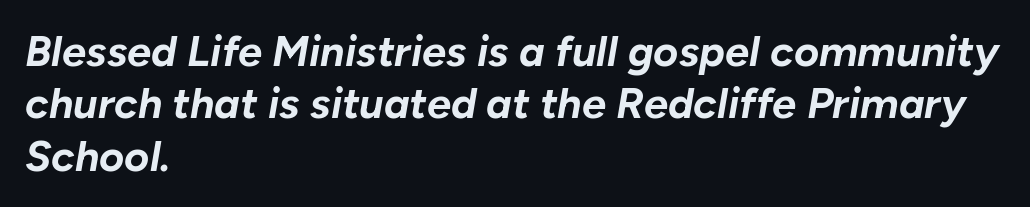
This rendering features lettering with no underline. The type is set solid horizontally, with unmodified tracking. The rendering uses natural spacing where letterforms have individual widths. Is the block centered? No — it sits flush against the left margin.
